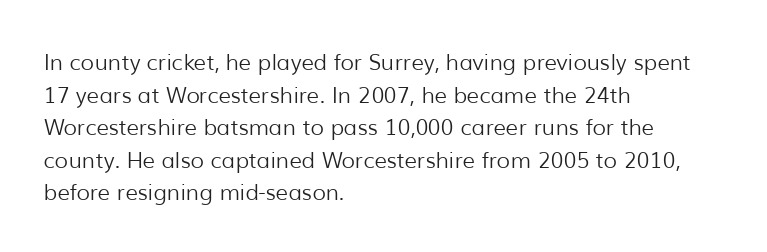
The image shows 22 px text type, upright; set left-aligned, normal line spacing (1.48x), normal letter spacing, not underlined.
